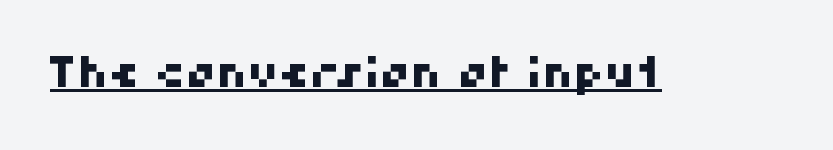
{"serif": "no", "width": "normal", "stroke_contrast": "high", "x_height": "medium", "monospaced": "no", "underline": "yes", "letter_spacing": "normal", "letter_spacing_em": 0.0, "glyph_px": 43}
